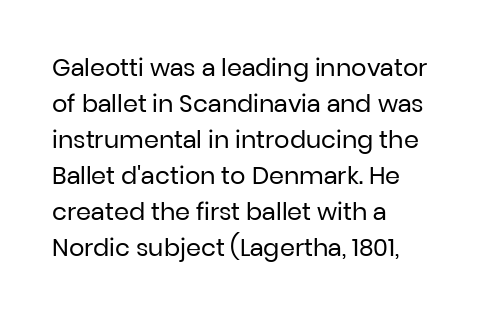
The image shows 24 px text type, upright; set left-aligned, normal line spacing (1.5x), normal letter spacing, not underlined.
